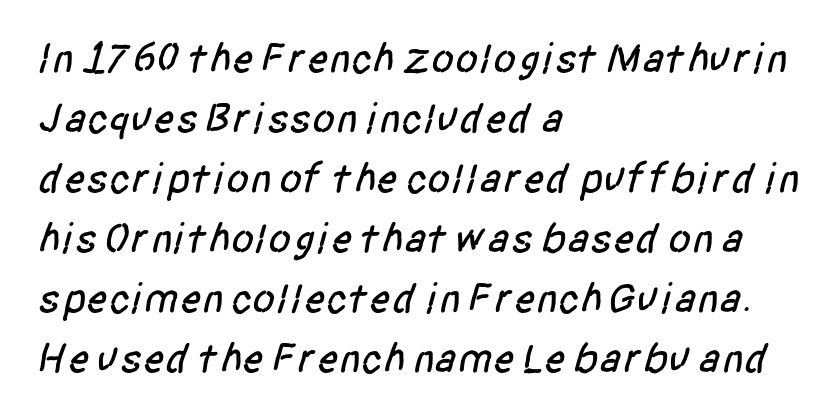
The image shows 42 px condensed sans-serif type; set left-aligned, normal line spacing (1.43x), normal letter spacing, not underlined; low stroke contrast and a large x-height.
